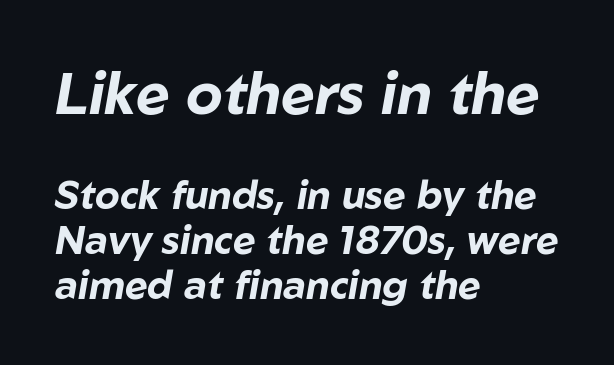
{"italic": "yes", "lean": "right", "slant_degrees": 10, "bold": "yes", "weight": "bold", "width": "normal", "stroke_contrast": "low", "x_height": "medium", "monospaced": "no", "underline": "no", "align": "left", "line_spacing_ratio": 1.16, "letter_spacing": "normal", "letter_spacing_em": 0.0, "larger_block": "first", "size_ratio": 1.49, "glyph_px": 58}
